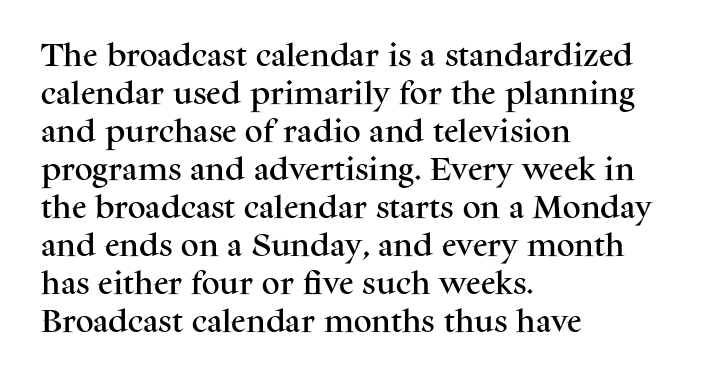
{"italic": "no", "underline": "no", "align": "left", "line_spacing": "normal", "line_spacing_ratio": 1.52, "letter_spacing": "normal", "letter_spacing_em": 0.0, "glyph_px": 25}
